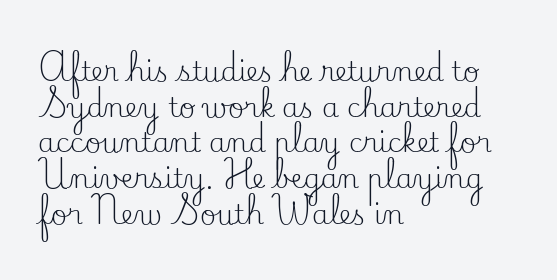
The image shows 27 px text type, upright; set left-aligned, normal line spacing (1.32x), normal letter spacing, not underlined.
